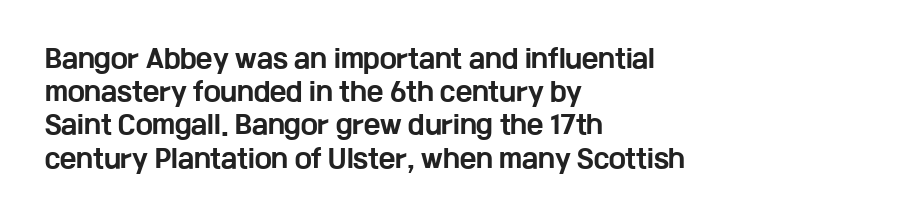
One-word summary of the alignment: left. Compared with an ordinary text face, these strokes are far heavier — a full bold. Interline gaps are of average width in this sample. Letter spacing: default. The baseline area is clear. The letters stand upright; this is a roman face.
